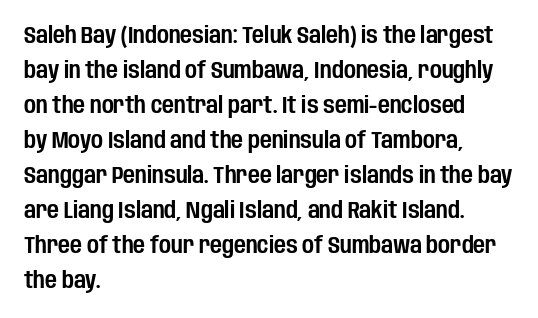
Q: Is the text italic (slanted)? A: No, it is upright.
Q: Is the text underlined? A: No.
Q: How is the paragraph aligned? A: Left-aligned.
Q: Is the spacing between letters normal or unusually wide? A: Normal.
Q: Is the spacing between lines tight, normal or loose? A: Normal.
